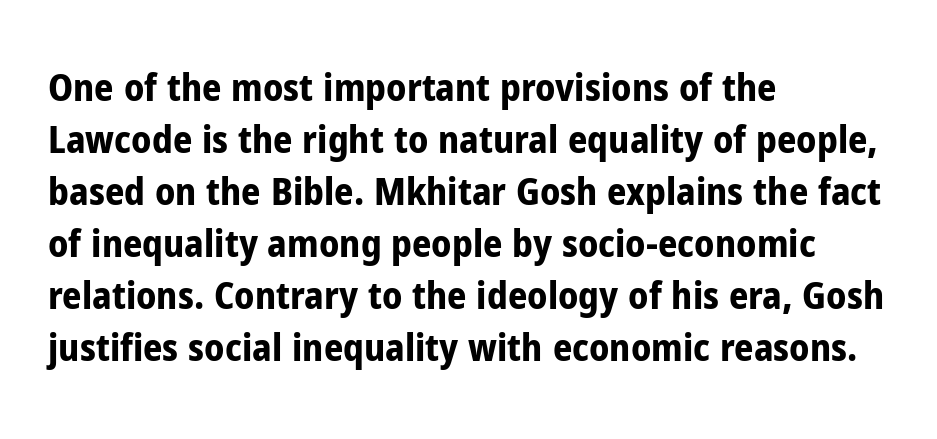
The image shows 38 px bold, condensed sans-serif type, upright; set left-aligned, normal line spacing (1.37x), normal letter spacing, not underlined; low stroke contrast and a medium x-height.
